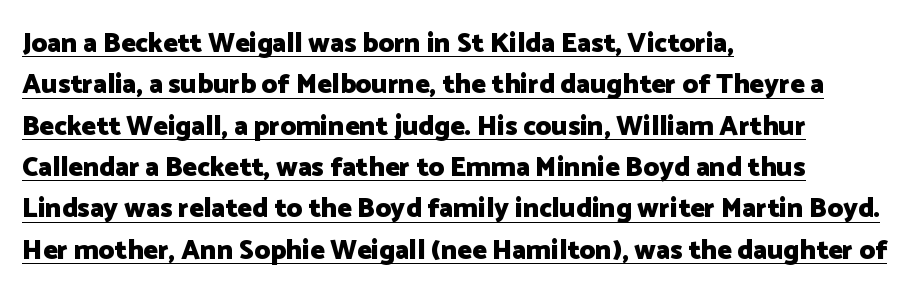
{"italic": "no", "bold": "yes", "underline": "yes", "align": "left", "line_spacing": "normal", "line_spacing_ratio": 1.53, "letter_spacing": "normal", "letter_spacing_em": 0.0, "glyph_px": 27}
